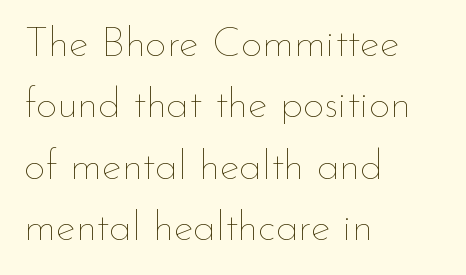
{"italic": "no", "bold": "no", "weight": "thin", "width": "normal", "stroke_contrast": "low", "x_height": "small", "monospaced": "no", "underline": "no", "align": "left", "line_spacing": "normal", "line_spacing_ratio": 1.46, "letter_spacing": "normal", "letter_spacing_em": 0.0, "glyph_px": 42}
